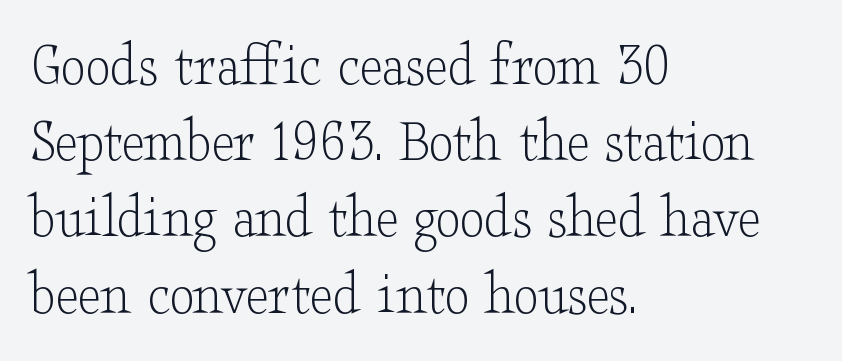
Q: Is the text bold? A: No.
Q: Is the text italic (slanted)? A: No, it is upright.
Q: Is the typeface a serif or a sans-serif typeface? A: Serif.
Q: Is the text underlined? A: No.
Q: How is the paragraph aligned? A: Left-aligned.
Q: Is the spacing between letters normal or unusually wide? A: Normal.
Q: Width (condensed, normal, or wide)? A: Wide.
Q: Stroke contrast? A: Low.
Q: x-height? A: Small.
Q: Monospaced? A: No.
